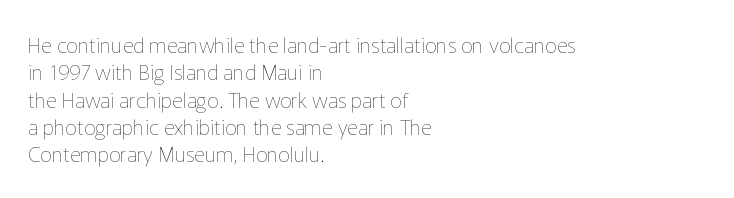
The image shows 21 px text type, upright; set left-aligned, normal line spacing (1.3x), normal letter spacing, not underlined.
